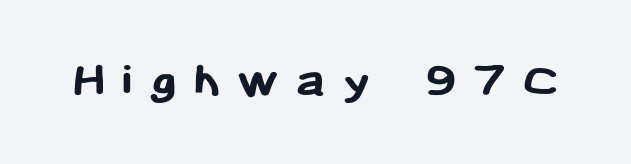
The image shows 53 px semibold sans-serif type, upright; set unusually wide letter spacing (+0.29 em), not underlined; low stroke contrast and a medium x-height.
